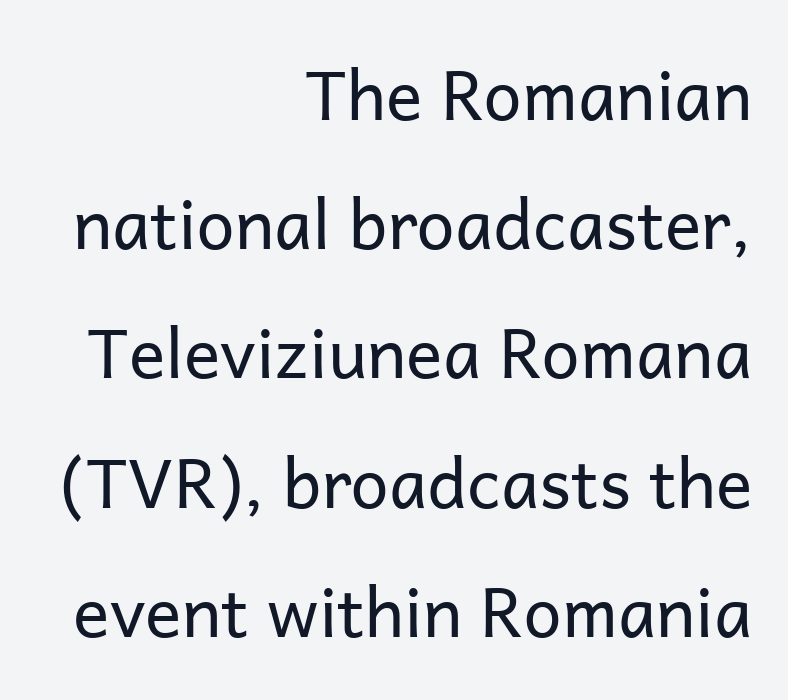
Q: Is the text bold? A: No.
Q: Is the text italic (slanted)? A: No, it is upright.
Q: Is the typeface a serif or a sans-serif typeface? A: Sans-serif.
Q: Is the text underlined? A: No.
Q: How is the paragraph aligned? A: Right-aligned.
Q: Is the spacing between letters normal or unusually wide? A: Normal.
Q: Is the spacing between lines tight, normal or loose? A: Loose.
Q: Width (condensed, normal, or wide)? A: Normal.
Q: Stroke contrast? A: Low.
Q: x-height? A: Medium.
Q: Monospaced? A: No.
